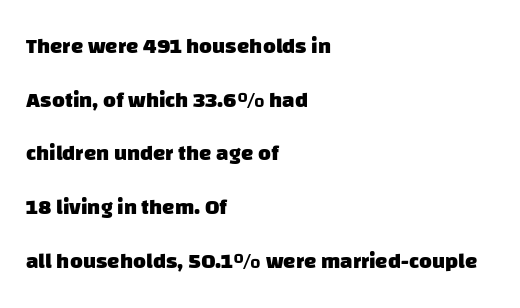
Q: Is the text bold? A: Yes.
Q: Is the text underlined? A: No.
Q: How is the paragraph aligned? A: Left-aligned.
Q: Is the spacing between letters normal or unusually wide? A: Normal.
Q: Is the spacing between lines tight, normal or loose? A: Loose.
